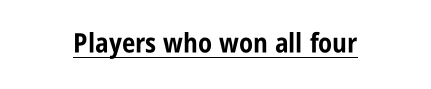
The image shows 27 px bold type, upright; set normal letter spacing, underlined.
